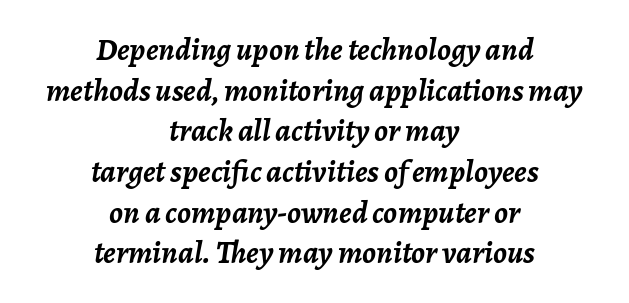
The image shows 32 px semibold type, italic (leaning right); set centered, normal line spacing (1.27x), normal letter spacing, not underlined; low stroke contrast and a medium x-height.
